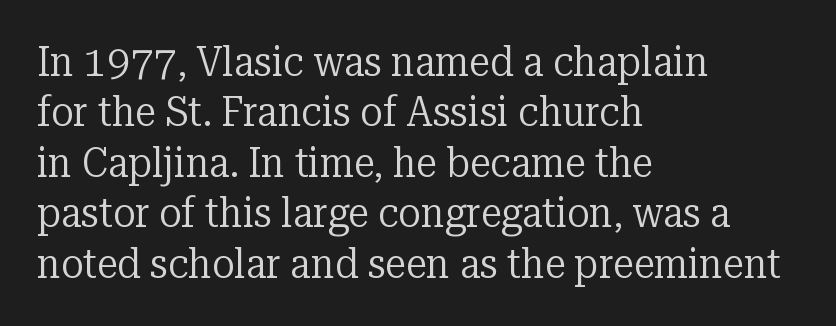
Here the designer chose a conventional face with non-uniform glyph widths. Inter-character spacing is left at the font's built-in metrics. These lines are set flush left with a ragged right edge. Characters remain perfectly vertical along every line. Heaviness? Minimal to ordinary, like unemphasized prose. The type family on display is of the serif kind.
